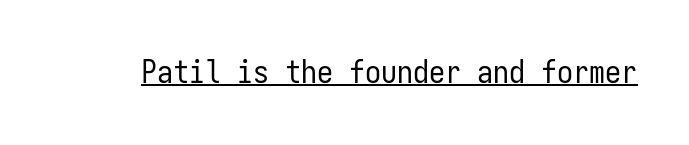
Q: Is the text bold? A: No.
Q: Is the text italic (slanted)? A: No, it is upright.
Q: Is the typeface a serif or a sans-serif typeface? A: Sans-serif.
Q: Is the text underlined? A: Yes.
Q: Is the spacing between letters normal or unusually wide? A: Normal.
Q: Width (condensed, normal, or wide)? A: Condensed.
Q: Stroke contrast? A: Low.
Q: x-height? A: Medium.
Q: Monospaced? A: Yes.
